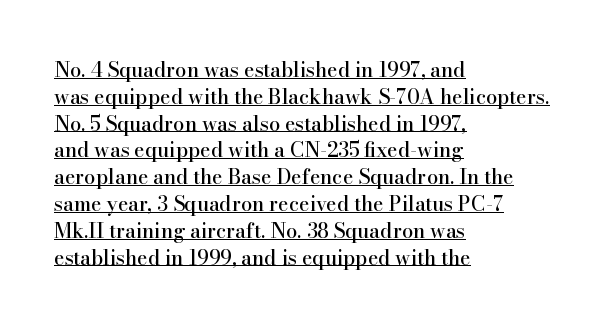
Tall strokes in this sample are plumb rather than angled. If you drew a ruler down the left edge, every line would touch it. Short note: letters normally spaced. Evenly set lines give the paragraph a standard silhouette. You can see a thin bar hugging the bottom of the glyphs.
